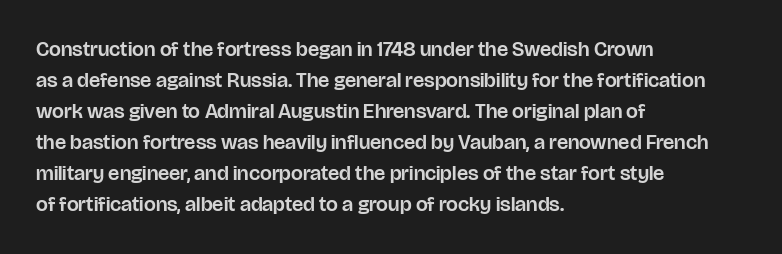
{"italic": "no", "underline": "no", "align": "left", "line_spacing": "normal", "line_spacing_ratio": 1.48, "letter_spacing": "normal", "letter_spacing_em": 0.0, "glyph_px": 21}
